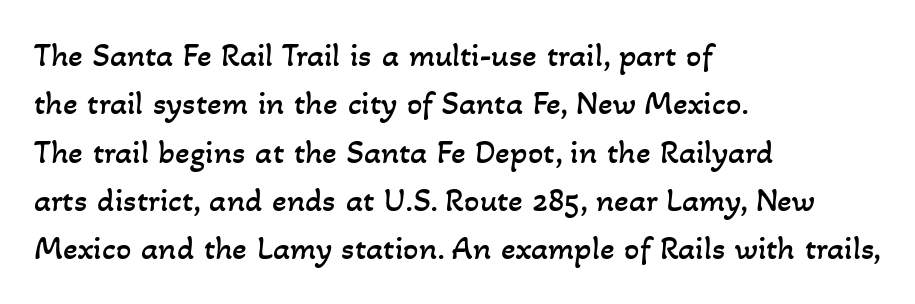
{"bold": "no", "weight": "regular", "width": "normal", "stroke_contrast": "low", "x_height": "small", "monospaced": "no", "underline": "no", "align": "left", "line_spacing": "normal", "line_spacing_ratio": 1.42, "letter_spacing": "normal", "letter_spacing_em": 0.0, "glyph_px": 34}
